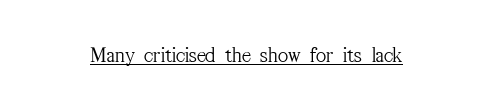
Does a line run under the words? Yes, clearly. Each word holds together tightly as a unit, with standard inter-letter gaps. When letters stand straight like this, we call the style roman or upright. Compared with a typical body face, this is equally light or lighter still.
